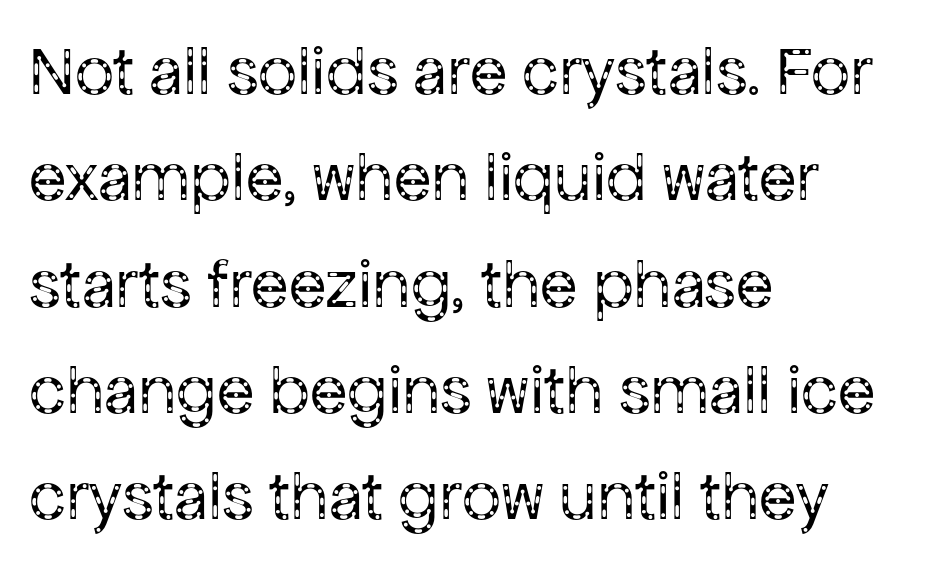
Q: Is the text bold? A: No.
Q: Is the text italic (slanted)? A: No, it is upright.
Q: Is the typeface a serif or a sans-serif typeface? A: Sans-serif.
Q: Is the text underlined? A: No.
Q: How is the paragraph aligned? A: Left-aligned.
Q: Is the spacing between letters normal or unusually wide? A: Normal.
Q: Is the spacing between lines tight, normal or loose? A: Normal.
Q: Width (condensed, normal, or wide)? A: Normal.
Q: Stroke contrast? A: Low.
Q: x-height? A: Medium.
Q: Monospaced? A: No.
